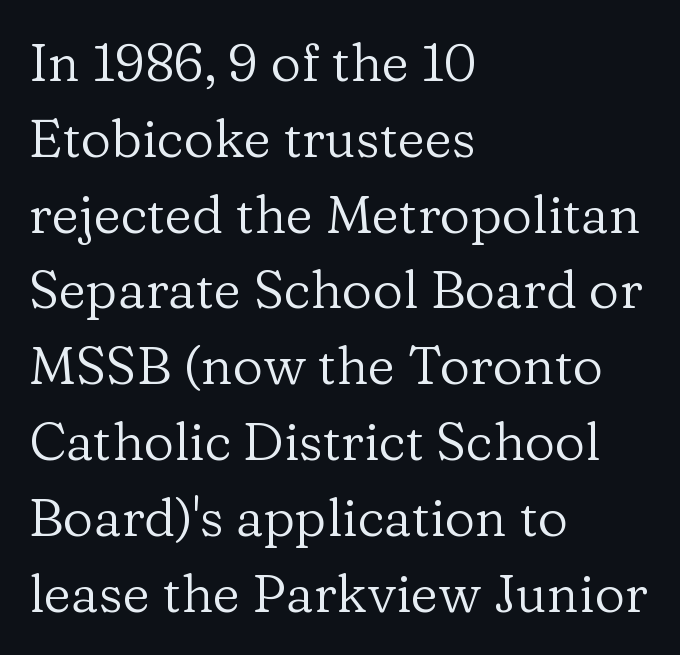
The image shows 53 px regular-weight serif type, upright; set left-aligned, normal line spacing (1.43x), normal letter spacing, not underlined; low stroke contrast and a medium x-height.
